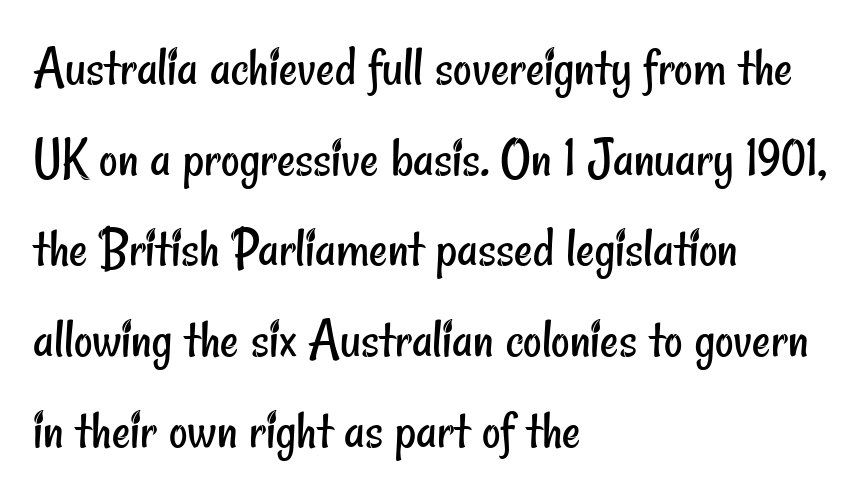
{"serif": "no", "bold": "no", "weight": "regular", "width": "condensed", "stroke_contrast": "low", "x_height": "small", "monospaced": "no", "underline": "no", "align": "left", "line_spacing": "normal", "line_spacing_ratio": 1.59, "letter_spacing": "normal", "letter_spacing_em": 0.0, "glyph_px": 57}
